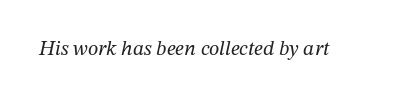
{"italic": "yes", "lean": "right", "slant_degrees": 12, "bold": "no", "underline": "no", "letter_spacing": "normal", "letter_spacing_em": 0.0, "glyph_px": 21}
